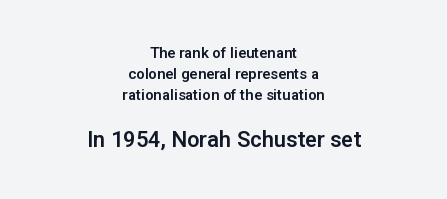
The image shows 22 px text type, upright; set centered, normal line spacing (1.4x), normal letter spacing, not underlined; the second (bottom) block is 1.47x larger.
